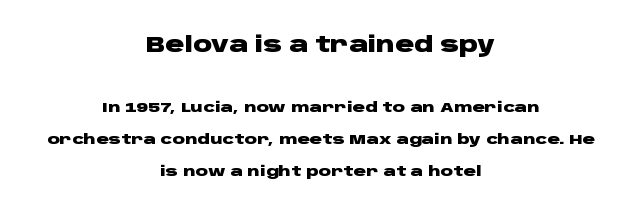
The image shows 21 px bold type, upright; set centered, loose line spacing (2.29x), normal letter spacing, not underlined; the first (top) block is 1.5x larger.
